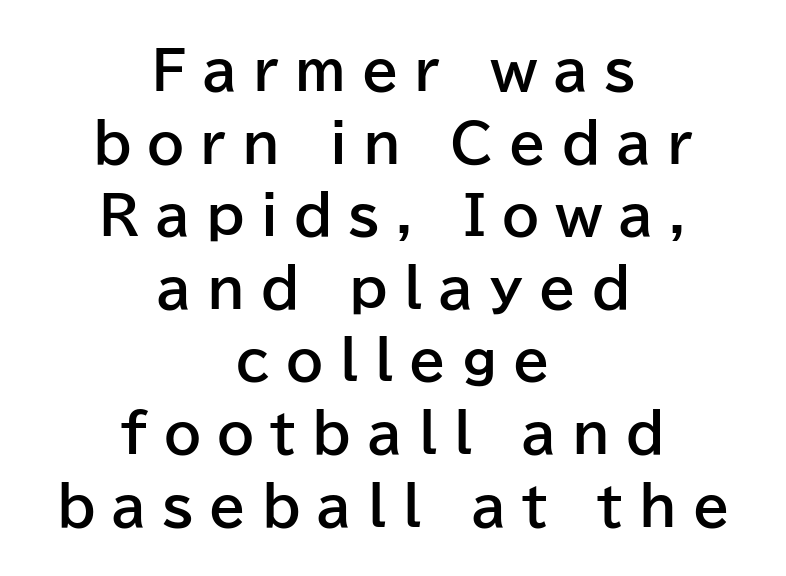
Q: Is the text bold? A: Yes.
Q: Is the text italic (slanted)? A: No, it is upright.
Q: Is the typeface a serif or a sans-serif typeface? A: Sans-serif.
Q: Is the text underlined? A: No.
Q: How is the paragraph aligned? A: Centered.
Q: Is the spacing between letters normal or unusually wide? A: Unusually wide.
Q: Is the spacing between lines tight, normal or loose? A: Normal.
Q: Width (condensed, normal, or wide)? A: Normal.
Q: Stroke contrast? A: Low.
Q: x-height? A: Medium.
Q: Monospaced? A: No.
